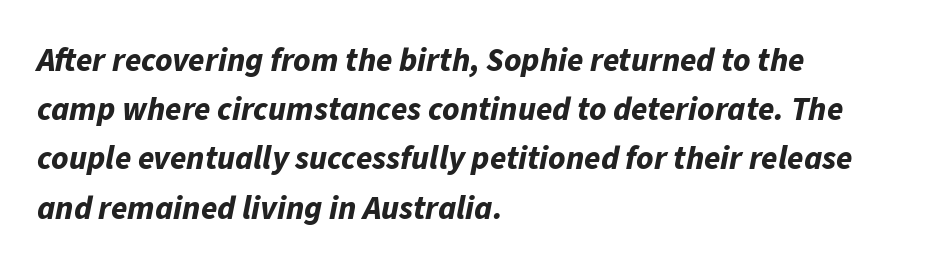
There's an unmistakable incline to the writing here. In terms of leading, this rendering sits right in the middle. Words float on clear page, feet unadorned. The paragraph has a hard left edge and a soft right edge.
